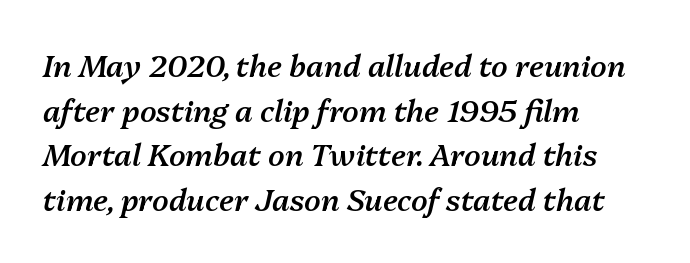
Q: Is the text bold? A: Semi-bold.
Q: Is the text italic (slanted)? A: Yes, it leans right by about 13 degrees.
Q: Is the text underlined? A: No.
Q: How is the paragraph aligned? A: Left-aligned.
Q: Is the spacing between letters normal or unusually wide? A: Normal.
Q: Is the spacing between lines tight, normal or loose? A: Normal.
Q: Width (condensed, normal, or wide)? A: Normal.
Q: Stroke contrast? A: Medium.
Q: x-height? A: Medium.
Q: Monospaced? A: No.
